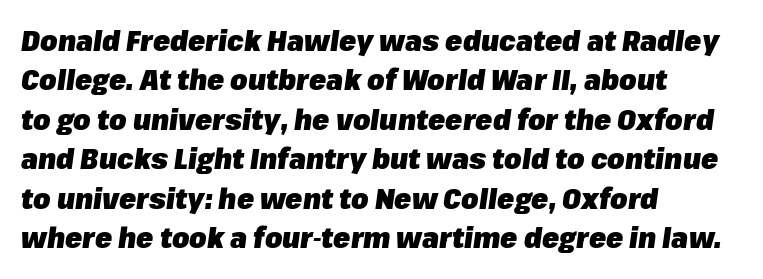
You'd pick this weight for a headline — it's a proper bold. The face used here is proportionally spaced, like ordinary book or web type. Where is the straight margin? On the left. Descenders are the only things crossing below the line.
